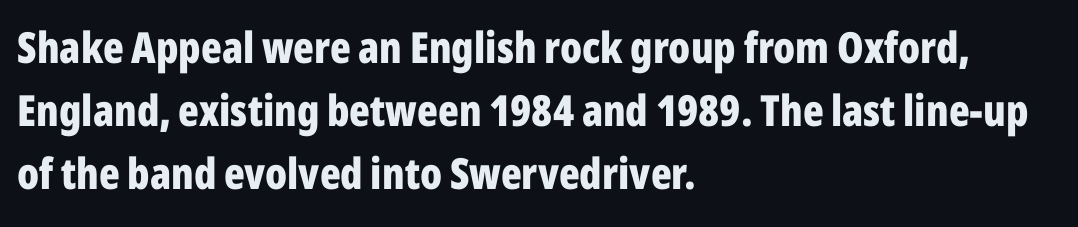
You can tell it's not italic because the verticals are truly vertical. Is the type bold? Yes — the strokes are clearly thick and heavy. The glyphs are unaccompanied by any horizontal stroke below them. These lines are rendered in a variable-pitch font. If you drew a ruler down the left edge, every line would touch it.
